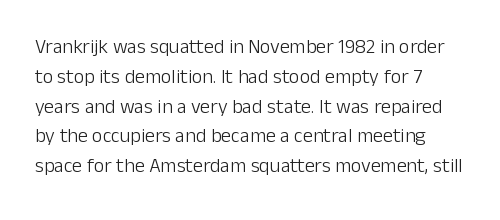
Rule under the text: the space is simply empty. Upright lettering throughout. This rendering leaves character spacing at its baseline value. If you drew a ruler down the left edge, every line would touch it. Is there much room between lines? A standard amount, neither cramped nor airy. This reads as an unemphasized weight, regular at the heaviest.
